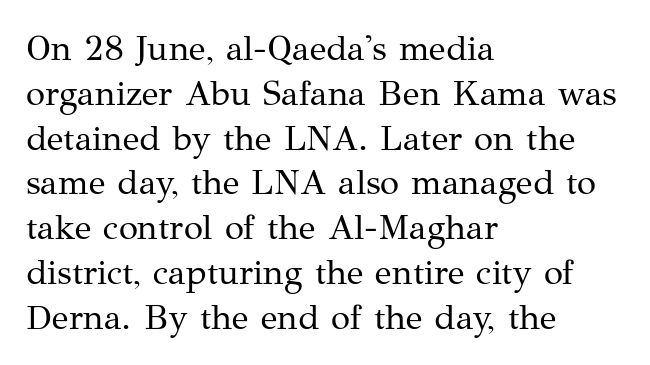
The image shows 35 px regular-weight serif type, upright; set left-aligned, normal line spacing (1.28x), normal letter spacing, not underlined; medium stroke contrast and a medium x-height.
